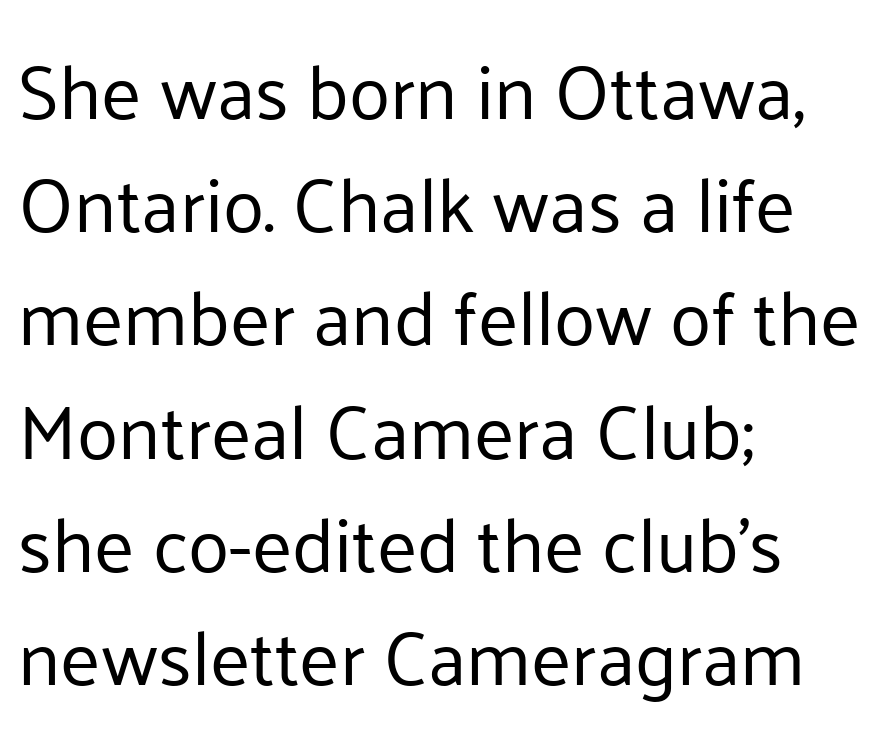
The image shows 76 px regular-weight sans-serif type, upright; set left-aligned, normal line spacing (1.49x), normal letter spacing, not underlined; low stroke contrast and a medium x-height.
